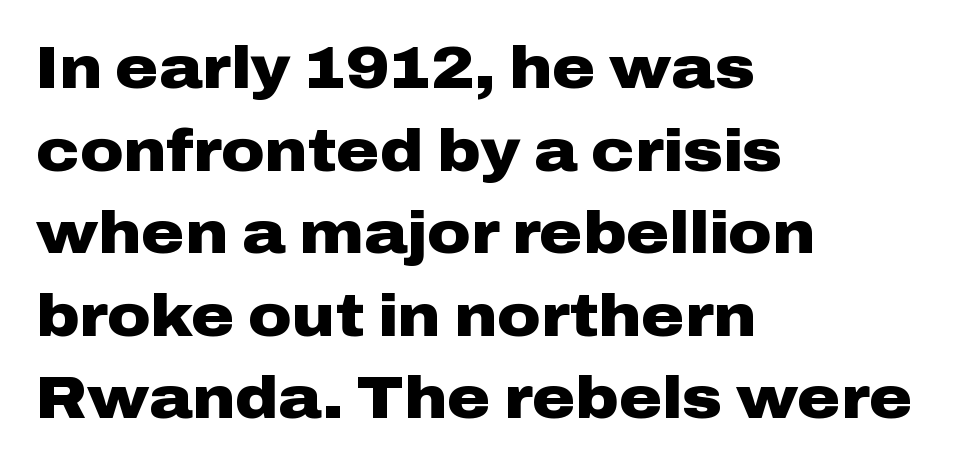
Q: Is the text bold? A: Yes.
Q: Is the text italic (slanted)? A: No, it is upright.
Q: Is the typeface a serif or a sans-serif typeface? A: Sans-serif.
Q: Is the text underlined? A: No.
Q: How is the paragraph aligned? A: Left-aligned.
Q: Is the spacing between letters normal or unusually wide? A: Normal.
Q: Is the spacing between lines tight, normal or loose? A: Normal.
Q: Width (condensed, normal, or wide)? A: Wide.
Q: Stroke contrast? A: Low.
Q: x-height? A: Medium.
Q: Monospaced? A: No.
